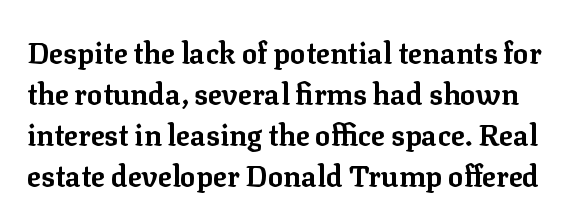
{"serif": "yes", "italic": "no", "bold": "yes", "weight": "bold", "width": "normal", "stroke_contrast": "low", "x_height": "medium", "monospaced": "no", "underline": "no", "line_spacing": "normal", "line_spacing_ratio": 1.41, "letter_spacing": "normal", "letter_spacing_em": 0.0, "glyph_px": 29}
